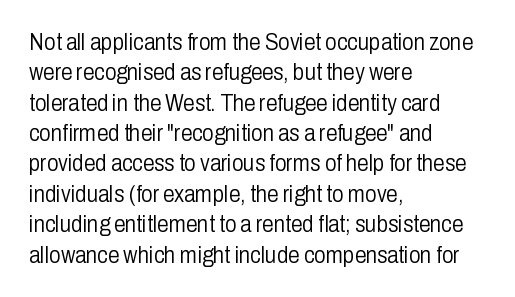
The image shows 23 px text type, upright; set left-aligned, normal line spacing (1.32x), normal letter spacing, not underlined.
